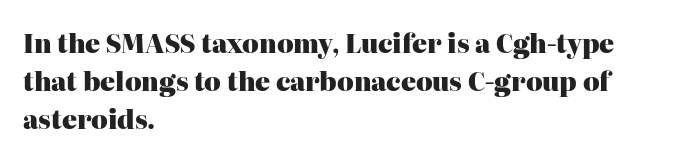
Q: Is the text bold? A: Yes.
Q: Is the text italic (slanted)? A: No, it is upright.
Q: Is the text underlined? A: No.
Q: How is the paragraph aligned? A: Left-aligned.
Q: Is the spacing between letters normal or unusually wide? A: Normal.
Q: Is the spacing between lines tight, normal or loose? A: Normal.
